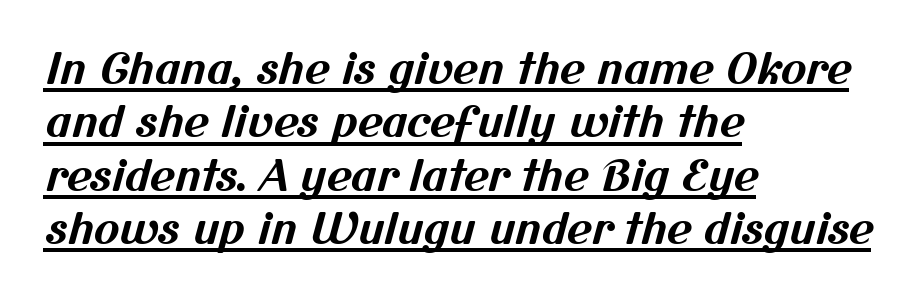
Q: Is the text bold? A: Yes.
Q: Is the typeface a serif or a sans-serif typeface? A: Sans-serif.
Q: Is the text underlined? A: Yes.
Q: How is the paragraph aligned? A: Left-aligned.
Q: Is the spacing between letters normal or unusually wide? A: Normal.
Q: Width (condensed, normal, or wide)? A: Normal.
Q: Stroke contrast? A: Medium.
Q: x-height? A: Medium.
Q: Monospaced? A: No.
